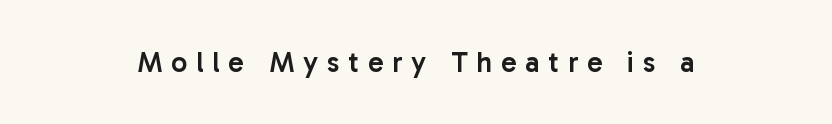
The image shows 29 px semibold sans-serif type, upright; set centered, unusually wide letter spacing (+0.3 em), not underlined; low stroke contrast and a medium x-height.
